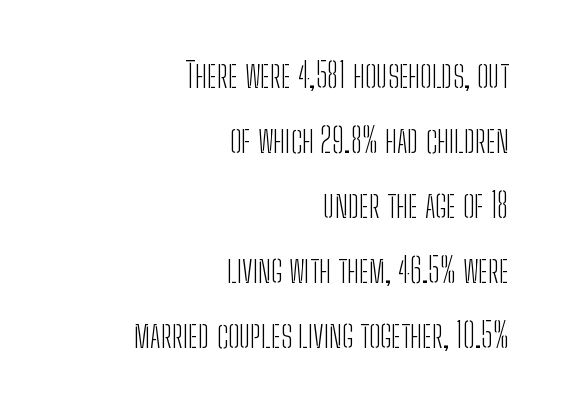
Q: Is the text bold? A: No.
Q: Is the text italic (slanted)? A: No, it is upright.
Q: Is the typeface a serif or a sans-serif typeface? A: Sans-serif.
Q: Is the text underlined? A: No.
Q: How is the paragraph aligned? A: Right-aligned.
Q: Is the spacing between letters normal or unusually wide? A: Normal.
Q: Is the spacing between lines tight, normal or loose? A: Loose.
Q: Width (condensed, normal, or wide)? A: Condensed.
Q: Stroke contrast? A: Low.
Q: x-height? A: Medium.
Q: Monospaced? A: No.
